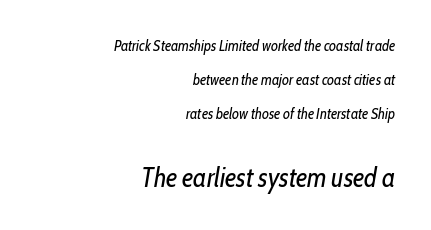
{"italic": "yes", "lean": "right", "slant_degrees": 10, "bold": "no", "underline": "no", "align": "right", "line_spacing": "loose", "line_spacing_ratio": 2.27, "letter_spacing": "normal", "letter_spacing_em": 0.0, "larger_block": "second", "size_ratio": 1.8, "glyph_px": 27}
